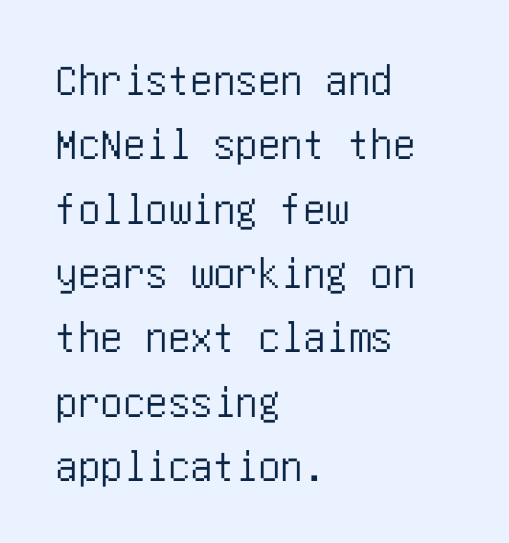
Here the glyphs are tracked normally, forming tight word shapes. Underlining? Definitely not there. I'd call this a sans setting — the letters go barefoot. Normally led — the rows are evenly, conventionally spaced.
